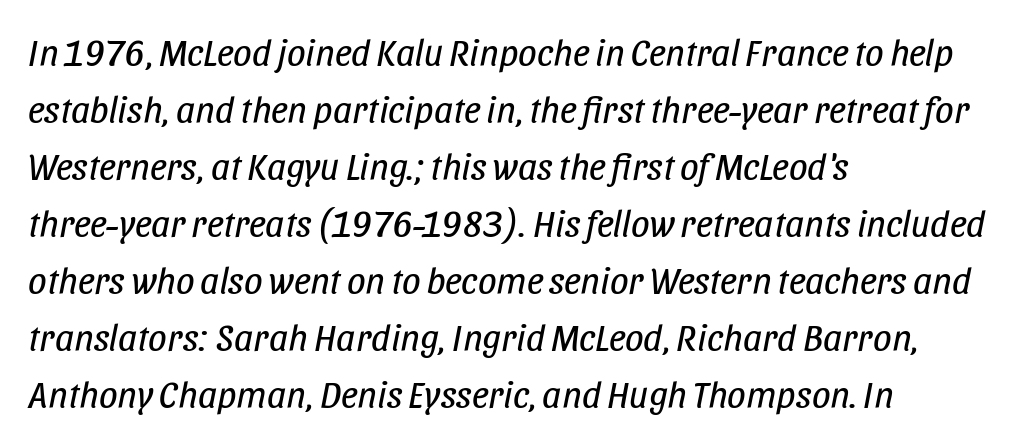
Compared with typical paragraphs, the rows here are spaced about the same. Here the designer chose a conventional face with non-uniform glyph widths. The space directly below the letters is spotless. Is the letter spacing exaggerated? No — it looks like the ordinary default. Which margin do the lines hug? The left one — the right edge is uneven.
